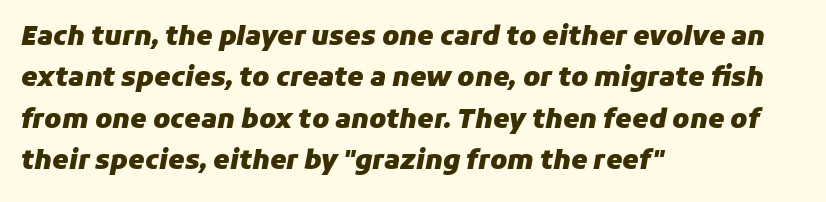
The image shows 26 px bold type, italic (leaning right); set left-aligned, normal line spacing (1.59x), normal letter spacing, not underlined.
